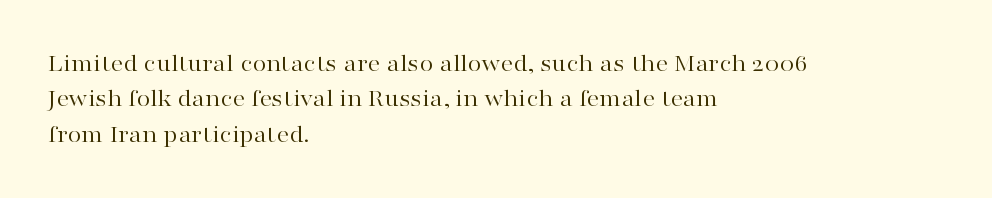
Q: Is the text bold? A: No.
Q: Is the text italic (slanted)? A: No, it is upright.
Q: Is the text underlined? A: No.
Q: How is the paragraph aligned? A: Left-aligned.
Q: Is the spacing between letters normal or unusually wide? A: Normal.
Q: Is the spacing between lines tight, normal or loose? A: Normal.
